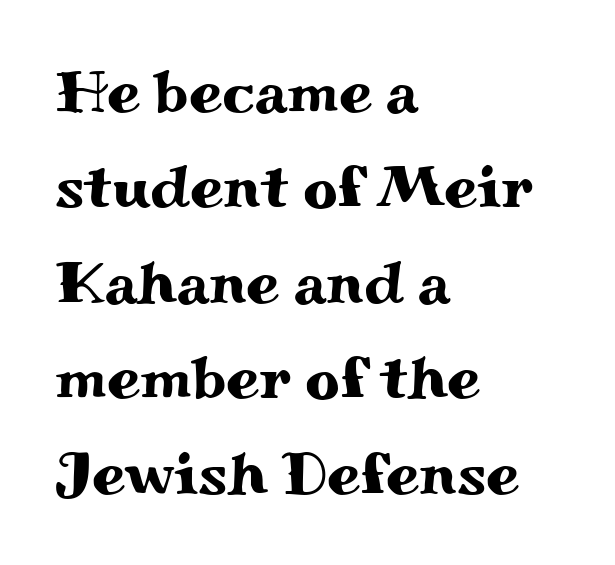
The image shows 60 px wide serif type, upright; set left-aligned, normal line spacing (1.59x), normal letter spacing, not underlined; medium stroke contrast and a small x-height.
